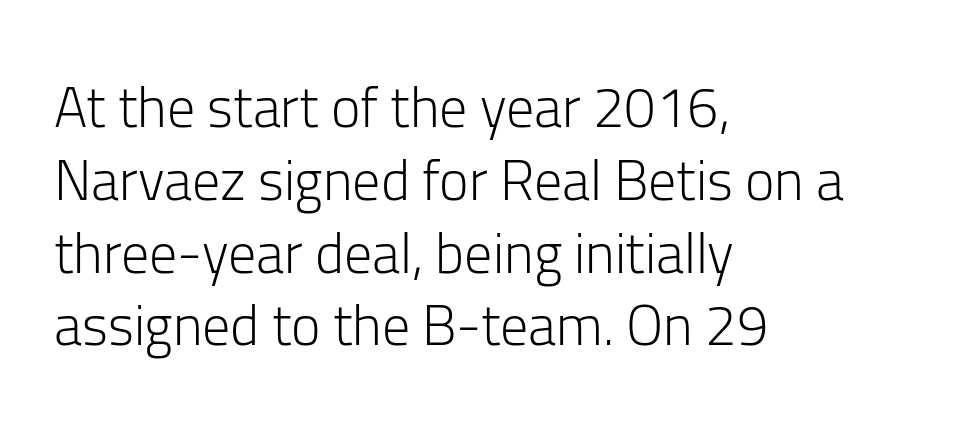
Q: Is the text bold? A: No.
Q: Is the text italic (slanted)? A: No, it is upright.
Q: Is the typeface a serif or a sans-serif typeface? A: Sans-serif.
Q: Is the text underlined? A: No.
Q: How is the paragraph aligned? A: Left-aligned.
Q: Is the spacing between letters normal or unusually wide? A: Normal.
Q: Is the spacing between lines tight, normal or loose? A: Normal.
Q: Width (condensed, normal, or wide)? A: Normal.
Q: Stroke contrast? A: Low.
Q: x-height? A: Medium.
Q: Monospaced? A: No.
